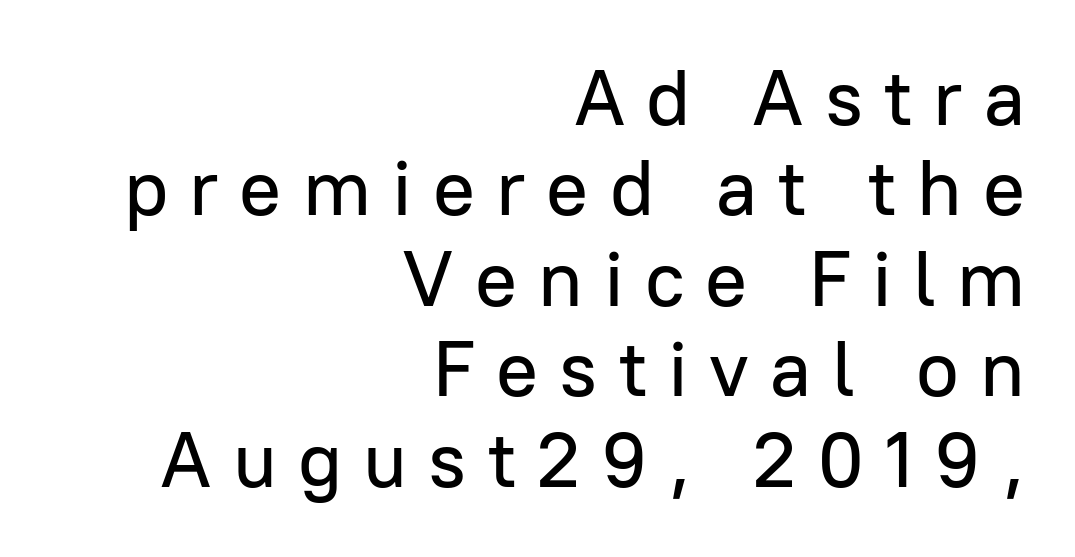
{"serif": "no", "italic": "no", "width": "normal", "stroke_contrast": "low", "x_height": "medium", "monospaced": "no", "underline": "no", "align": "right", "line_spacing_ratio": 1.16, "letter_spacing": "wide", "letter_spacing_em": 0.27, "glyph_px": 78}
